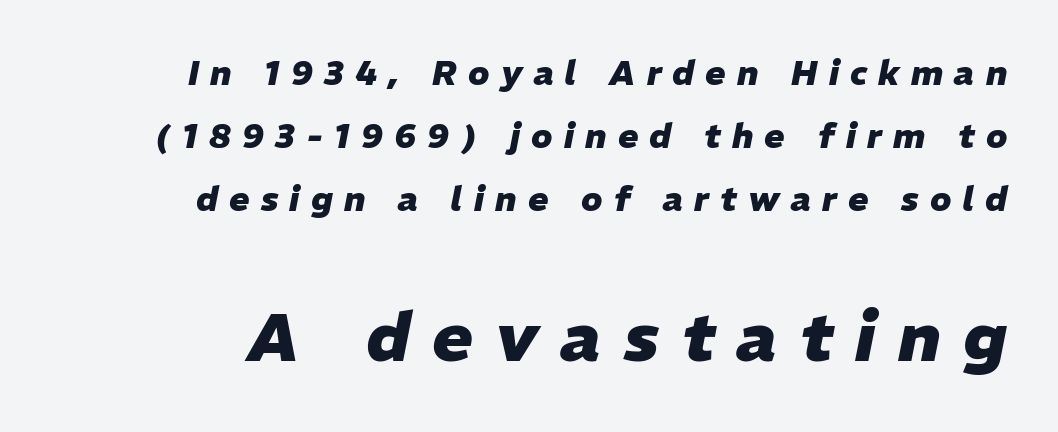
{"italic": "yes", "lean": "right", "slant_degrees": 11, "bold": "yes", "weight": "heavy", "width": "normal", "stroke_contrast": "low", "x_height": "medium", "monospaced": "no", "underline": "no", "align": "right", "line_spacing_ratio": 1.85, "letter_spacing": "wide", "letter_spacing_em": 0.33, "larger_block": "second", "size_ratio": 2.0, "glyph_px": 68}
